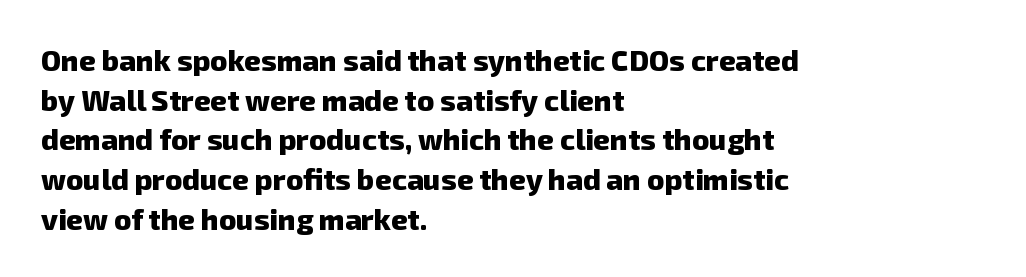
{"serif": "no", "bold": "yes", "weight": "heavy", "width": "normal", "stroke_contrast": "low", "x_height": "medium", "monospaced": "no", "underline": "no", "align": "left", "line_spacing": "normal", "line_spacing_ratio": 1.37, "letter_spacing": "normal", "letter_spacing_em": 0.0, "glyph_px": 29}
